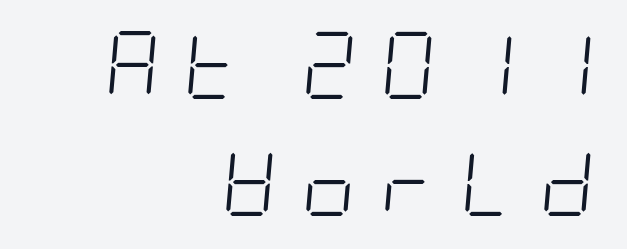
Q: Is the text bold? A: No.
Q: Is the text italic (slanted)? A: Yes, it leans right by about 5 degrees.
Q: Is the text underlined? A: No.
Q: How is the paragraph aligned? A: Right-aligned.
Q: Is the spacing between letters normal or unusually wide? A: Unusually wide.
Q: Width (condensed, normal, or wide)? A: Condensed.
Q: Stroke contrast? A: Low.
Q: x-height? A: Large.
